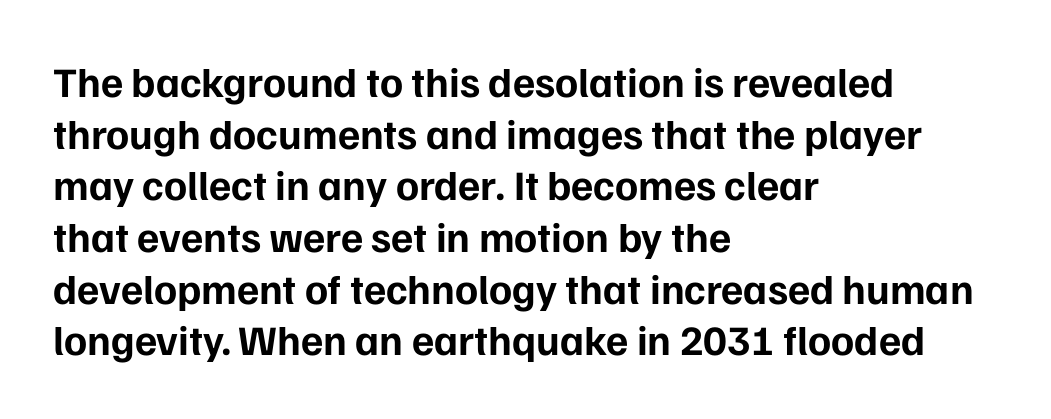
Q: Is the text bold? A: Yes.
Q: Is the text italic (slanted)? A: No, it is upright.
Q: Is the typeface a serif or a sans-serif typeface? A: Sans-serif.
Q: Is the text underlined? A: No.
Q: How is the paragraph aligned? A: Left-aligned.
Q: Is the spacing between letters normal or unusually wide? A: Normal.
Q: Width (condensed, normal, or wide)? A: Normal.
Q: Stroke contrast? A: Low.
Q: x-height? A: Medium.
Q: Monospaced? A: No.
